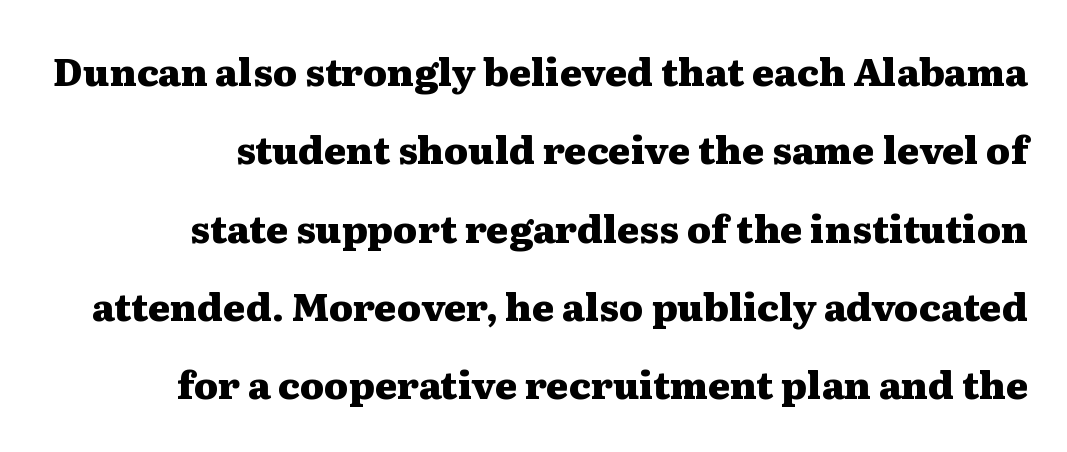
{"serif": "yes", "italic": "no", "bold": "yes", "weight": "heavy", "width": "wide", "stroke_contrast": "medium", "x_height": "medium", "monospaced": "no", "underline": "no", "align": "right", "line_spacing": "loose", "line_spacing_ratio": 2.06, "letter_spacing": "normal", "letter_spacing_em": 0.0, "glyph_px": 38}
